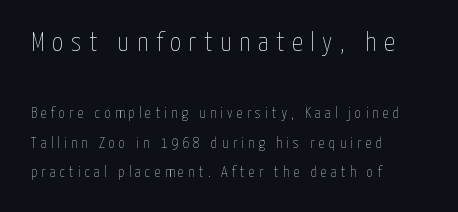
Q: Is the text bold? A: No.
Q: Is the text italic (slanted)? A: No, it is upright.
Q: Is the text underlined? A: No.
Q: How is the paragraph aligned? A: Left-aligned.
Q: Is the spacing between letters normal or unusually wide? A: Unusually wide.
Q: Is the spacing between lines tight, normal or loose? A: Loose.
Q: Which block of text is set in a larger size, the first (top) or the second (bottom)? A: The first (top) one.
